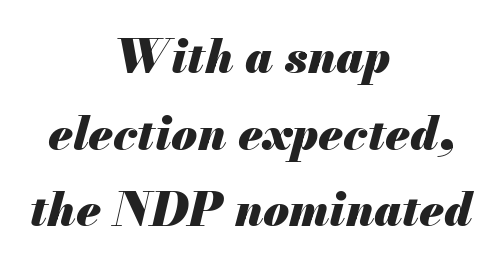
Q: Is the text bold? A: Yes.
Q: Is the text italic (slanted)? A: Yes, it leans right by about 13 degrees.
Q: Is the text underlined? A: No.
Q: How is the paragraph aligned? A: Centered.
Q: Is the spacing between letters normal or unusually wide? A: Normal.
Q: Is the spacing between lines tight, normal or loose? A: Normal.
Q: Width (condensed, normal, or wide)? A: Normal.
Q: Stroke contrast? A: Medium.
Q: x-height? A: Small.
Q: Monospaced? A: No.
